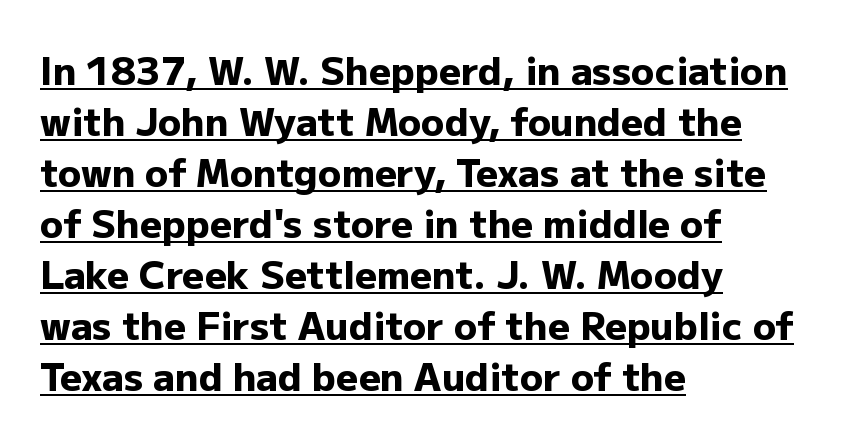
The image shows 38 px heavy sans-serif type, upright; set left-aligned, normal line spacing (1.34x), normal letter spacing, underlined; low stroke contrast and a medium x-height.
